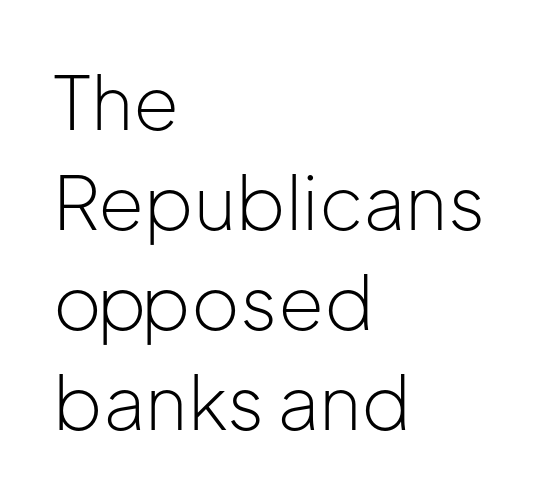
A roman cut, with each character standing at attention. The type family on display is of the sans-serif kind. A typesetter would call this zero additional tracking. The passage shown is typed in a proportional face where columns would drift. Stems here are at most as thick as an everyday book face. The lines are quadded left.
